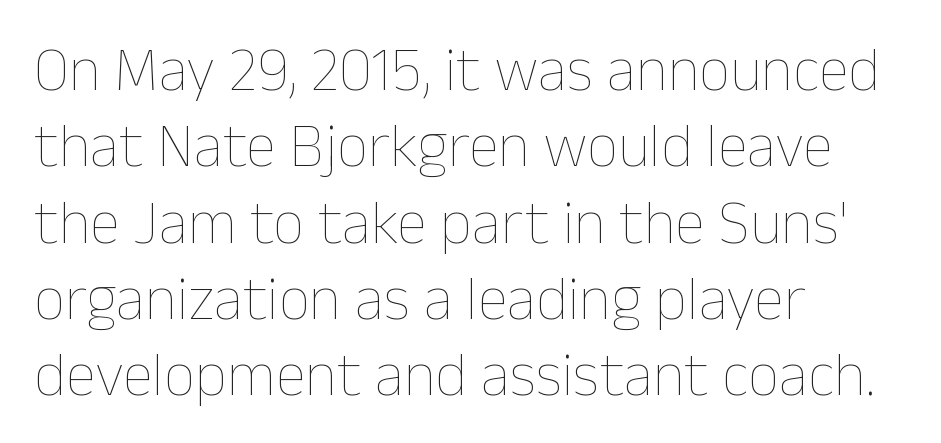
The image shows 62 px thin type, upright; set left-aligned, line spacing 1.23x, normal letter spacing, not underlined; low stroke contrast and a medium x-height.
